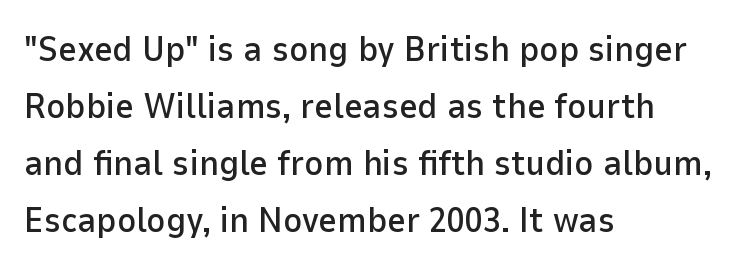
{"serif": "no", "italic": "no", "width": "normal", "stroke_contrast": "low", "x_height": "medium", "monospaced": "no", "underline": "no", "align": "left", "line_spacing": "normal", "line_spacing_ratio": 1.58, "letter_spacing": "normal", "letter_spacing_em": 0.0, "glyph_px": 36}
